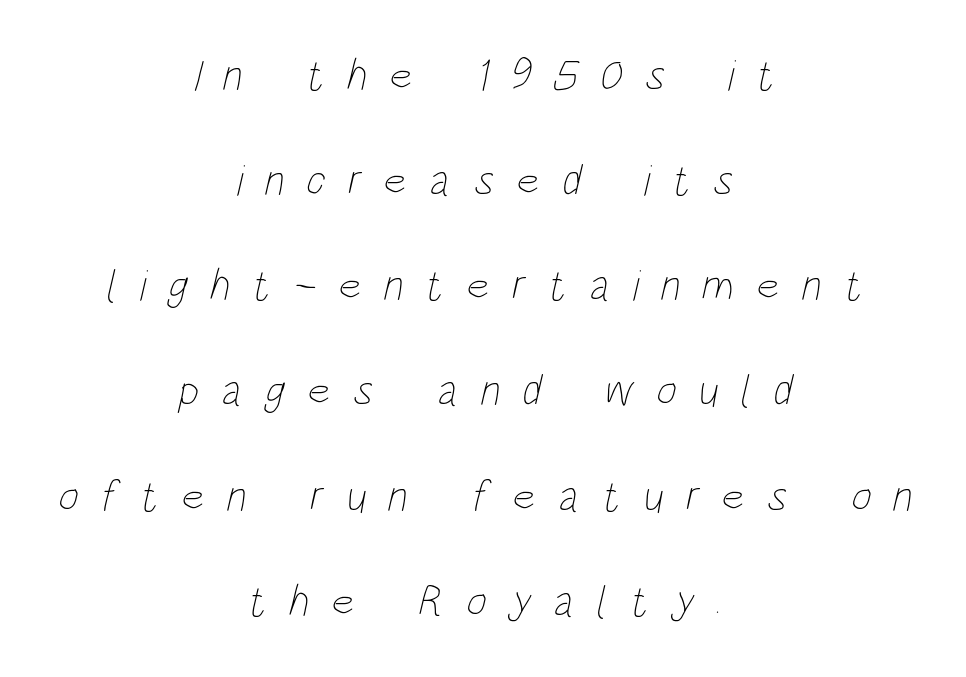
{"bold": "no", "weight": "thin", "width": "condensed", "stroke_contrast": "low", "x_height": "large", "monospaced": "no", "underline": "no", "align": "center", "line_spacing": "loose", "line_spacing_ratio": 2.39, "letter_spacing": "wide", "letter_spacing_em": 0.5, "glyph_px": 44}
